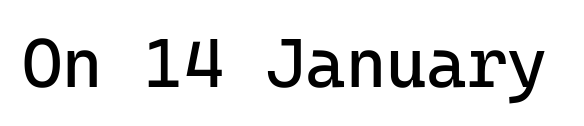
The image shows 69 px regular-weight sans-serif type, upright, monospaced; set normal letter spacing, not underlined; low stroke contrast and a medium x-height.
